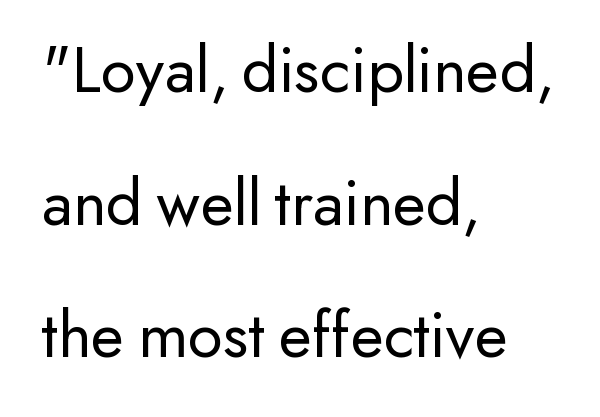
Line beginnings align vertically; line endings do not. The lettering holds an erect, upright posture throughout. A great deal of white space separates one row of letters from the next. Think of a printed novel: that variable character pitch is what you see here. Each row of text sits above clean, open space.
